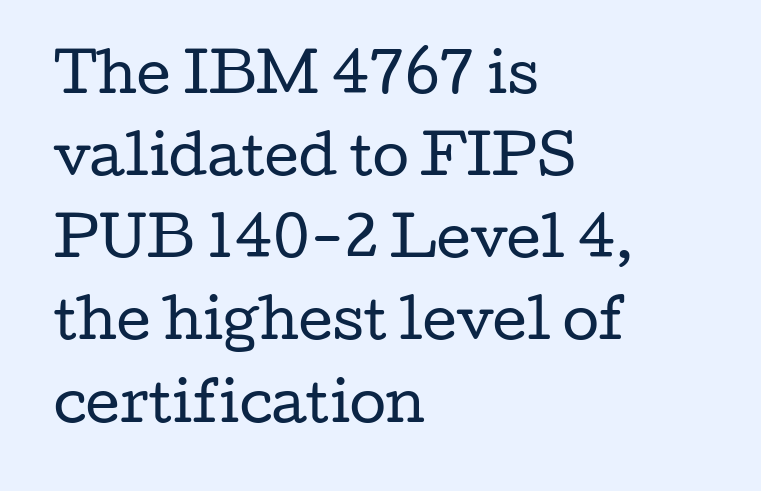
{"serif": "yes", "italic": "no", "bold": "no", "weight": "regular", "width": "wide", "stroke_contrast": "low", "x_height": "medium", "monospaced": "no", "underline": "no", "align": "left", "line_spacing": "normal", "line_spacing_ratio": 1.55, "letter_spacing": "normal", "letter_spacing_em": 0.0, "glyph_px": 53}
